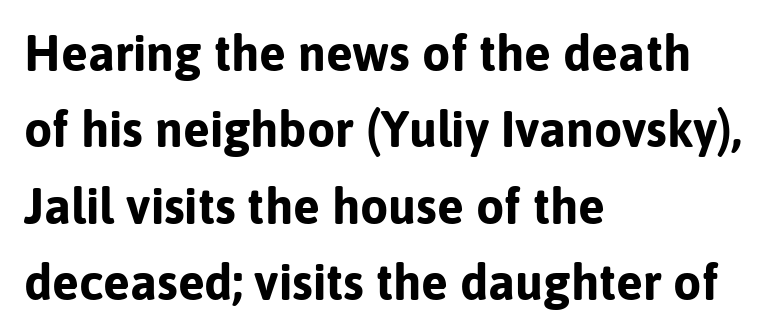
Q: Is the text bold? A: Yes.
Q: Is the text italic (slanted)? A: No, it is upright.
Q: Is the typeface a serif or a sans-serif typeface? A: Sans-serif.
Q: Is the text underlined? A: No.
Q: How is the paragraph aligned? A: Left-aligned.
Q: Is the spacing between letters normal or unusually wide? A: Normal.
Q: Is the spacing between lines tight, normal or loose? A: Normal.
Q: Width (condensed, normal, or wide)? A: Normal.
Q: Stroke contrast? A: Low.
Q: x-height? A: Medium.
Q: Monospaced? A: No.
